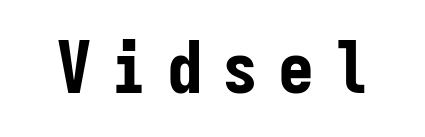
The image shows 72 px bold, condensed sans-serif type, upright, monospaced; set unusually wide letter spacing (+0.27 em), not underlined; low stroke contrast and a medium x-height.
